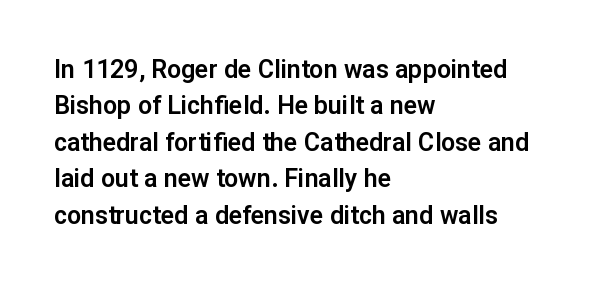
Q: Is the text italic (slanted)? A: No, it is upright.
Q: Is the text underlined? A: No.
Q: How is the paragraph aligned? A: Left-aligned.
Q: Is the spacing between letters normal or unusually wide? A: Normal.
Q: Is the spacing between lines tight, normal or loose? A: Normal.
